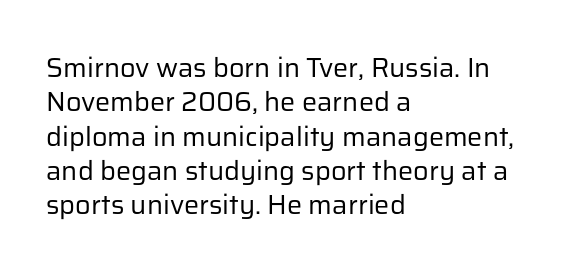
Q: Is the text bold? A: No.
Q: Is the text italic (slanted)? A: No, it is upright.
Q: Is the text underlined? A: No.
Q: How is the paragraph aligned? A: Left-aligned.
Q: Is the spacing between letters normal or unusually wide? A: Normal.
Q: Is the spacing between lines tight, normal or loose? A: Normal.
